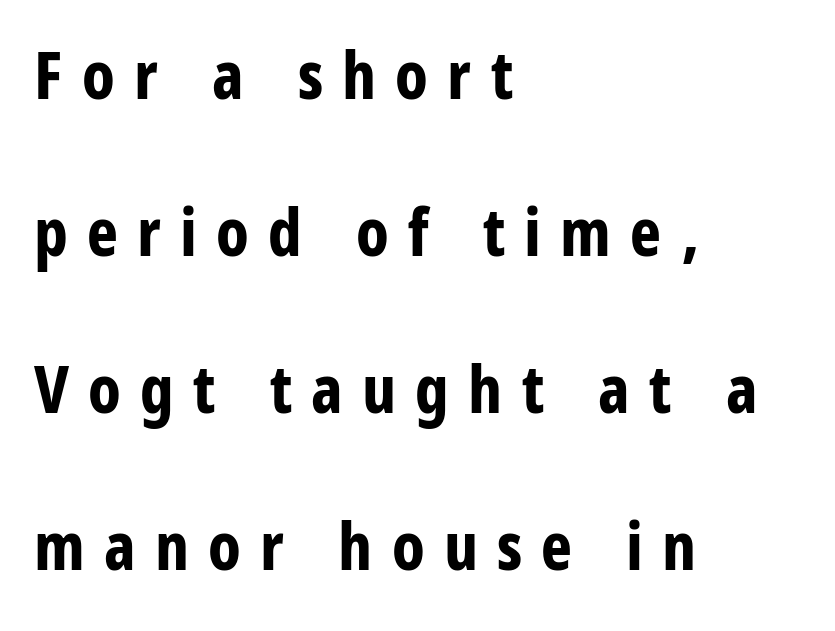
{"serif": "no", "italic": "no", "bold": "yes", "weight": "bold", "width": "condensed", "stroke_contrast": "low", "x_height": "large", "monospaced": "no", "underline": "no", "align": "left", "line_spacing": "loose", "line_spacing_ratio": 2.38, "letter_spacing": "wide", "letter_spacing_em": 0.29, "glyph_px": 66}
